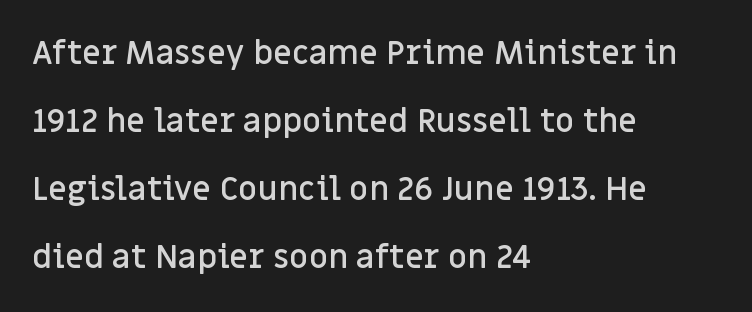
{"serif": "no", "italic": "no", "bold": "semi", "weight": "semibold", "width": "normal", "stroke_contrast": "low", "x_height": "large", "monospaced": "no", "underline": "no", "align": "left", "line_spacing": "loose", "line_spacing_ratio": 2.06, "letter_spacing": "normal", "letter_spacing_em": 0.0, "glyph_px": 33}
